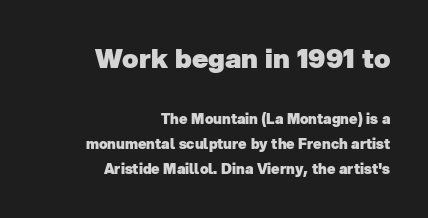
Q: Is the text bold? A: Yes.
Q: Is the text underlined? A: No.
Q: How is the paragraph aligned? A: Right-aligned.
Q: Is the spacing between letters normal or unusually wide? A: Normal.
Q: Which block of text is set in a larger size, the first (top) or the second (bottom)? A: The first (top) one.
